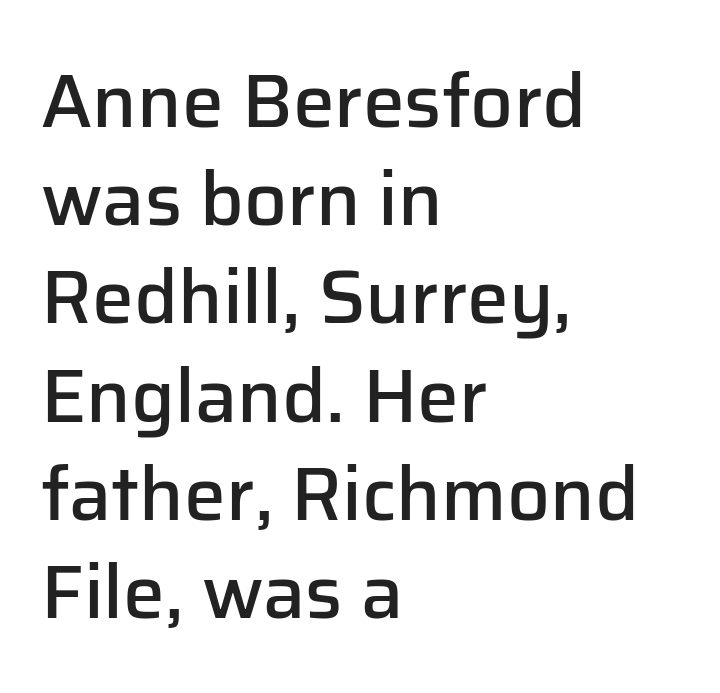
You can tell from the bare stems that sans-serif type was used. The string is rendered with underlining switched off. The face used here is rendered with its standard letterfit. Every character sits straight up, as roman type does. Is the type bold? Partly — it's a semibold, heavier than regular but not fully bold. Casual observation: everything's shoved over to the left.
